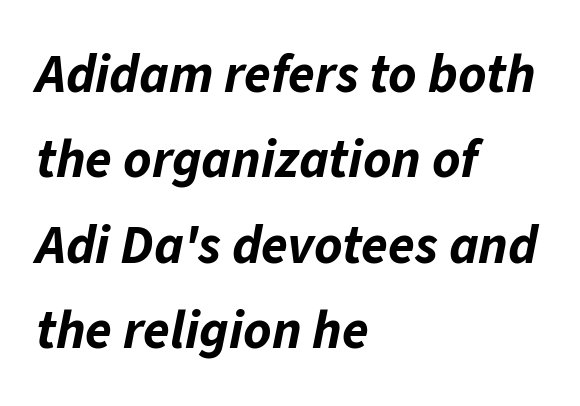
Each new line begins a customary step beneath the previous one. This sample uses an oblique cut, with every glyph tilted off the vertical. Clear beneath every line of the passage. A typesetter would call this proportional, since set widths differ per character. This rendering leaves character spacing at its baseline value.
